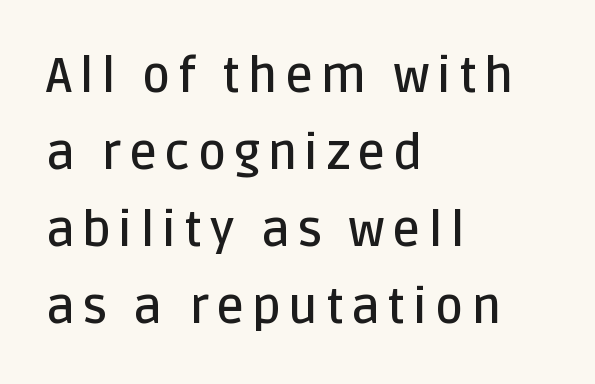
Q: Is the text bold? A: Semi-bold.
Q: Is the text italic (slanted)? A: No, it is upright.
Q: Is the typeface a serif or a sans-serif typeface? A: Sans-serif.
Q: Is the text underlined? A: No.
Q: How is the paragraph aligned? A: Left-aligned.
Q: Is the spacing between lines tight, normal or loose? A: Normal.
Q: Width (condensed, normal, or wide)? A: Normal.
Q: Stroke contrast? A: Low.
Q: x-height? A: Large.
Q: Monospaced? A: No.
